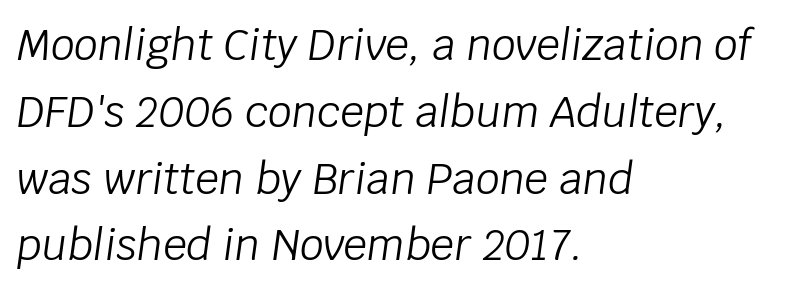
The image shows 42 px light type, italic (leaning right); set left-aligned, normal line spacing (1.59x), normal letter spacing, not underlined; low stroke contrast and a large x-height.
